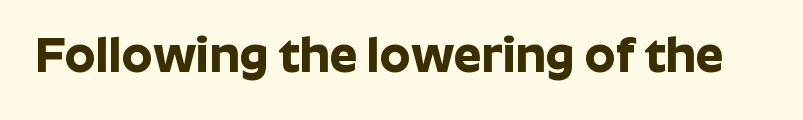
The image shows 49 px bold sans-serif type, upright; set normal letter spacing, not underlined; low stroke contrast and a medium x-height.
